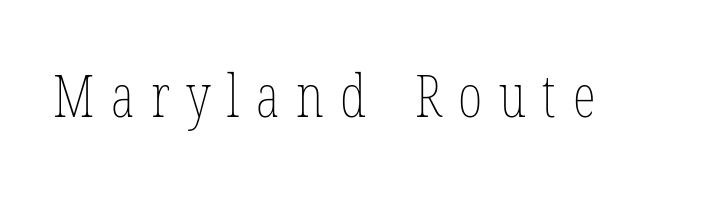
Summary of weight: not heavy and not bold. Character widths vary here, with narrow letters taking less room than wide ones. Check the space under the baseline: it is left empty. Loose tracking; the words dissolve into strings of separated letters.
